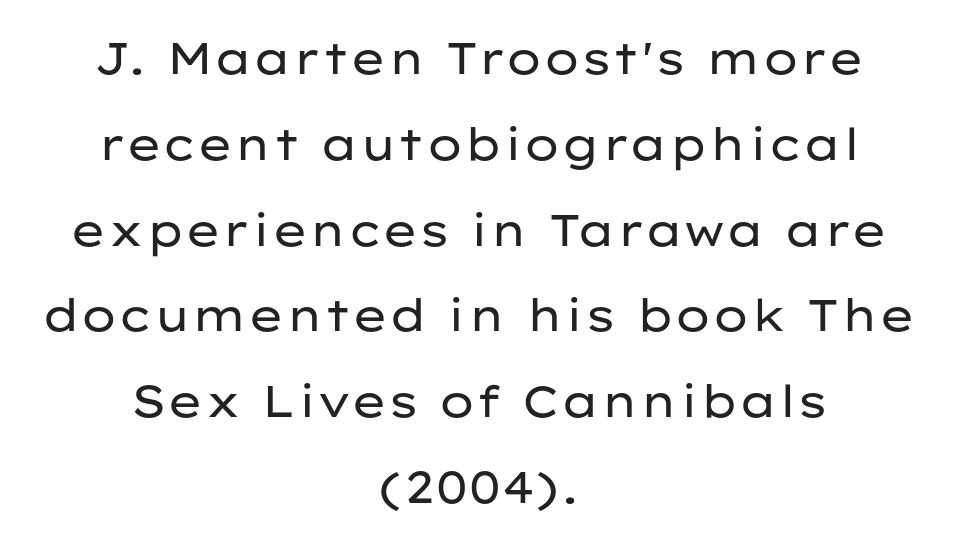
Q: Is the text bold? A: No.
Q: Is the text italic (slanted)? A: No, it is upright.
Q: Is the typeface a serif or a sans-serif typeface? A: Sans-serif.
Q: Is the text underlined? A: No.
Q: How is the paragraph aligned? A: Centered.
Q: Is the spacing between letters normal or unusually wide? A: Normal.
Q: Is the spacing between lines tight, normal or loose? A: Loose.
Q: Width (condensed, normal, or wide)? A: Wide.
Q: Stroke contrast? A: Low.
Q: x-height? A: Medium.
Q: Monospaced? A: No.
